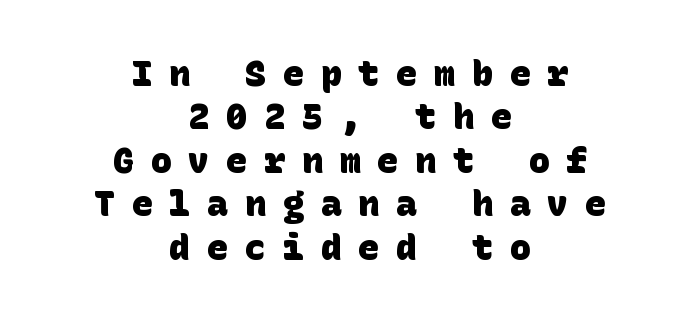
{"serif": "no", "bold": "yes", "weight": "heavy", "width": "normal", "stroke_contrast": "low", "x_height": "large", "underline": "no", "align": "center", "line_spacing_ratio": 1.24, "letter_spacing": "wide", "letter_spacing_em": 0.48, "glyph_px": 35}
